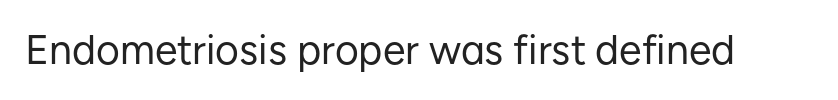
The strip under each line holds only bare page. Summary of weight: not heavy and not bold. Do the letters lean? They stand straight. A typesetter would call this zero additional tracking. Note: no serifs on the glyphs.
